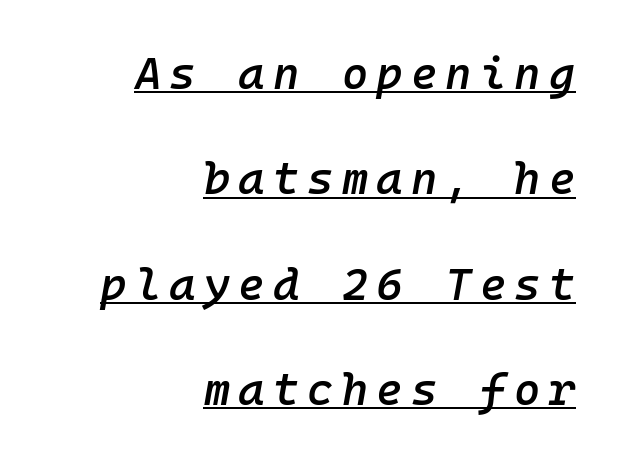
{"italic": "yes", "lean": "right", "slant_degrees": 10, "bold": "semi", "weight": "semibold", "width": "normal", "stroke_contrast": "low", "x_height": "medium", "monospaced": "yes", "underline": "yes", "align": "right", "line_spacing": "loose", "line_spacing_ratio": 2.34, "glyph_px": 45}
